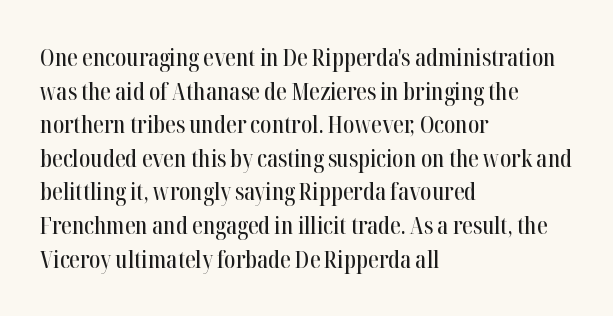
Leading matches the norm, producing a regular column. Every stem runs plumb, perpendicular to the baseline. Underline: absent. In CSS terms this would be text-align: left. Here the glyphs are tracked normally, forming tight word shapes.
